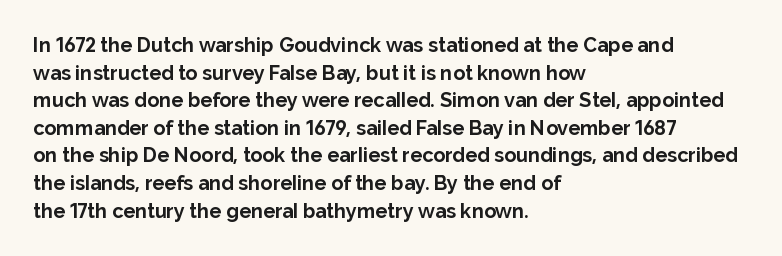
Q: Is the text bold? A: Yes.
Q: Is the text italic (slanted)? A: No, it is upright.
Q: Is the text underlined? A: No.
Q: How is the paragraph aligned? A: Left-aligned.
Q: Is the spacing between letters normal or unusually wide? A: Normal.
Q: Is the spacing between lines tight, normal or loose? A: Normal.
